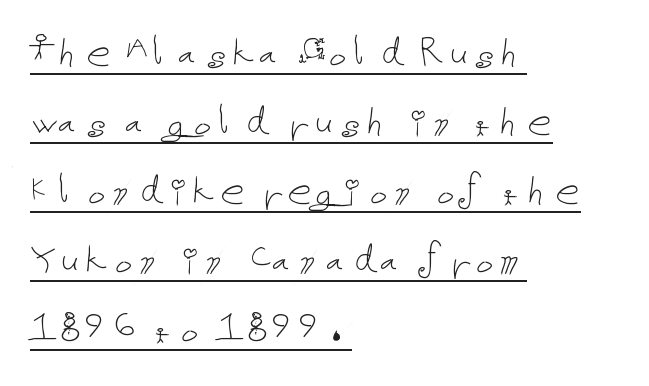
The image shows 48 px thin type, upright; set left-aligned, normal line spacing (1.44x), normal letter spacing, underlined; low stroke contrast and a medium x-height.
